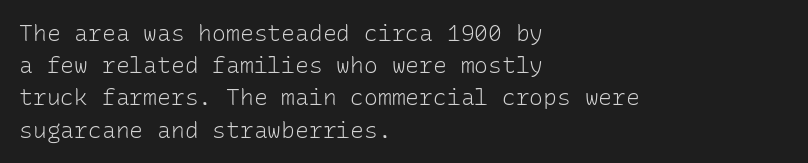
{"italic": "no", "bold": "no", "underline": "no", "align": "left", "line_spacing": "normal", "line_spacing_ratio": 1.4, "letter_spacing": "normal", "letter_spacing_em": 0.0, "glyph_px": 23}
